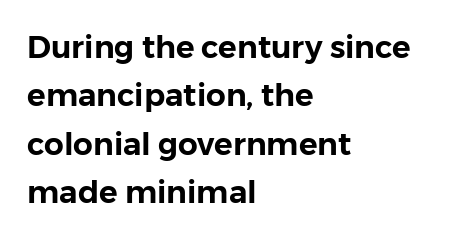
{"serif": "no", "italic": "no", "width": "normal", "stroke_contrast": "low", "x_height": "medium", "monospaced": "no", "underline": "no", "align": "left", "line_spacing": "normal", "line_spacing_ratio": 1.56, "letter_spacing": "normal", "letter_spacing_em": 0.0, "glyph_px": 31}
